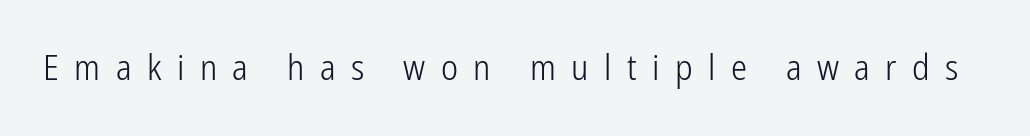
Q: Is the text bold? A: No.
Q: Is the text italic (slanted)? A: No, it is upright.
Q: Is the typeface a serif or a sans-serif typeface? A: Sans-serif.
Q: Is the text underlined? A: No.
Q: Is the spacing between letters normal or unusually wide? A: Unusually wide.
Q: Width (condensed, normal, or wide)? A: Condensed.
Q: Stroke contrast? A: Low.
Q: x-height? A: Medium.
Q: Monospaced? A: No.
